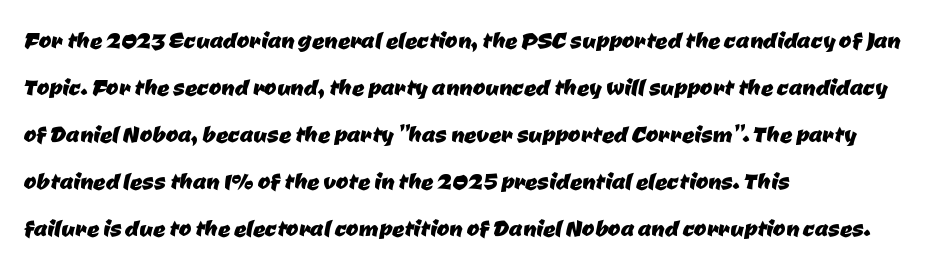
{"serif": "no", "width": "normal", "stroke_contrast": "low", "x_height": "medium", "monospaced": "no", "underline": "no", "align": "left", "line_spacing": "normal", "line_spacing_ratio": 1.57, "letter_spacing": "normal", "letter_spacing_em": 0.0, "glyph_px": 30}
